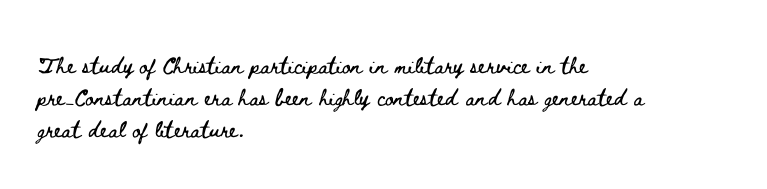
Q: Is the text italic (slanted)? A: Yes.
Q: Is the text underlined? A: No.
Q: How is the paragraph aligned? A: Left-aligned.
Q: Is the spacing between letters normal or unusually wide? A: Normal.
Q: Is the spacing between lines tight, normal or loose? A: Normal.
